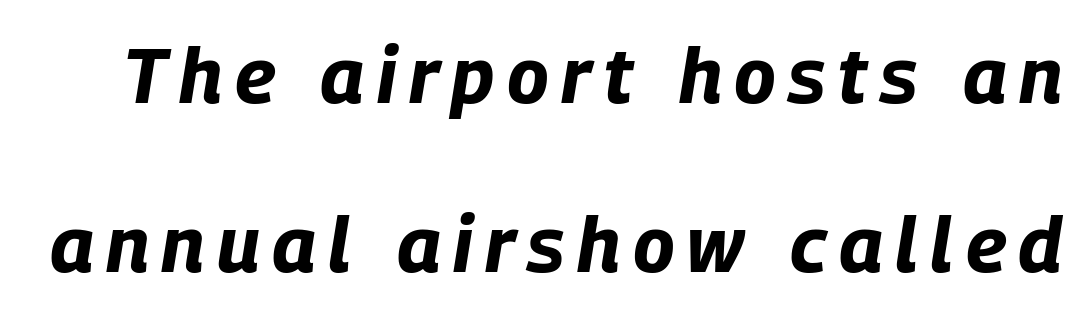
The image shows 78 px bold, condensed type, italic (leaning right); set loose line spacing (2.17x), not underlined; low stroke contrast and a large x-height.
